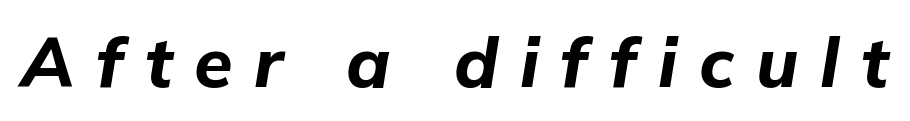
Q: Is the text bold? A: Yes.
Q: Is the text italic (slanted)? A: Yes, it leans right by about 9 degrees.
Q: Is the text underlined? A: No.
Q: Is the spacing between letters normal or unusually wide? A: Unusually wide.
Q: Width (condensed, normal, or wide)? A: Normal.
Q: Stroke contrast? A: Low.
Q: x-height? A: Medium.
Q: Monospaced? A: No.
